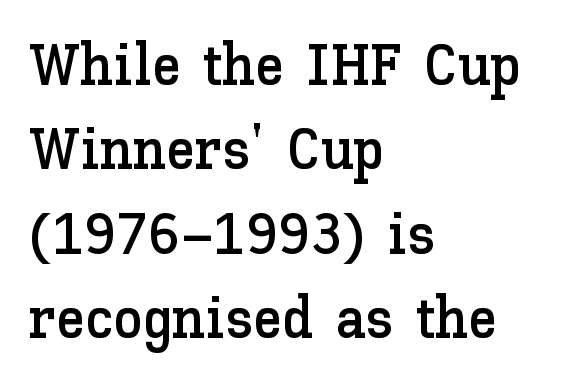
Q: Is the text italic (slanted)? A: No, it is upright.
Q: Is the text underlined? A: No.
Q: How is the paragraph aligned? A: Left-aligned.
Q: Is the spacing between letters normal or unusually wide? A: Normal.
Q: Is the spacing between lines tight, normal or loose? A: Normal.
Q: Width (condensed, normal, or wide)? A: Normal.
Q: Stroke contrast? A: Low.
Q: x-height? A: Medium.
Q: Monospaced? A: No.
